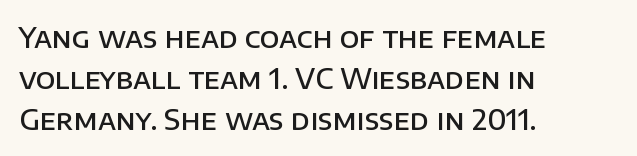
The image shows 28 px semibold sans-serif type, upright; set left-aligned, normal line spacing (1.46x), normal letter spacing, not underlined; low stroke contrast and a large x-height.
